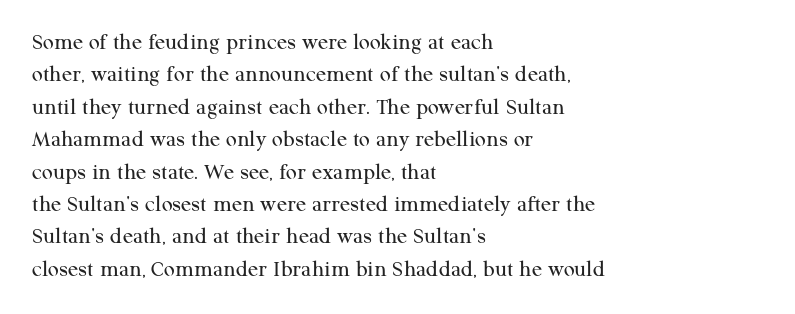
Q: Is the text bold? A: No.
Q: Is the text italic (slanted)? A: No, it is upright.
Q: Is the text underlined? A: No.
Q: How is the paragraph aligned? A: Left-aligned.
Q: Is the spacing between letters normal or unusually wide? A: Normal.
Q: Is the spacing between lines tight, normal or loose? A: Normal.
